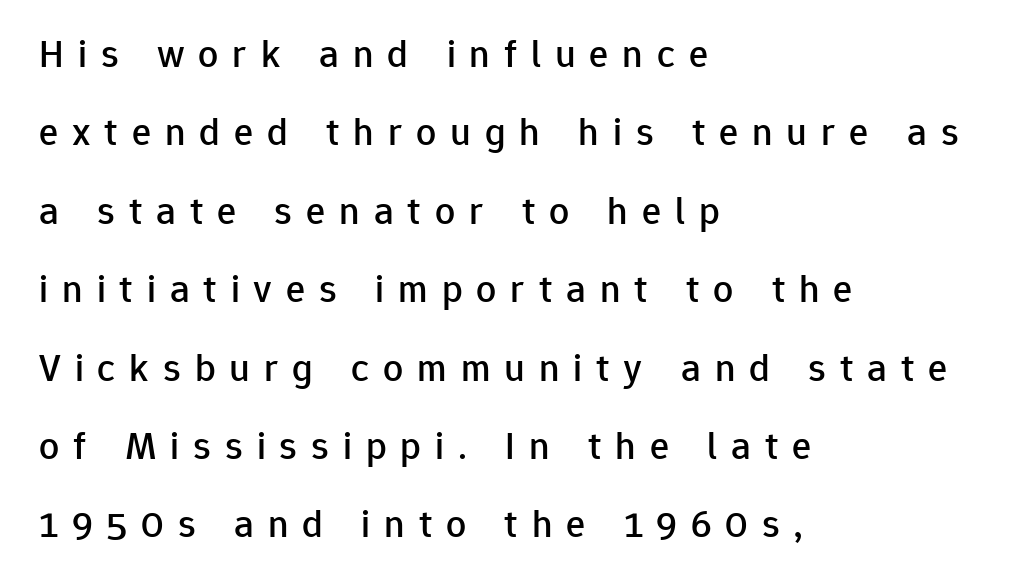
The image shows 40 px sans-serif type, upright; set left-aligned, loose line spacing (1.96x), unusually wide letter spacing (+0.35 em), not underlined; low stroke contrast and a medium x-height.
